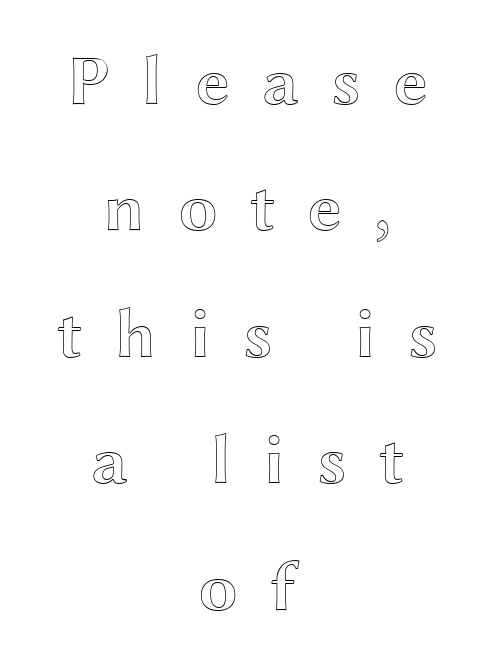
Q: Is the text italic (slanted)? A: No, it is upright.
Q: Is the text underlined? A: No.
Q: How is the paragraph aligned? A: Centered.
Q: Is the spacing between letters normal or unusually wide? A: Unusually wide.
Q: Width (condensed, normal, or wide)? A: Wide.
Q: x-height? A: Medium.
Q: Monospaced? A: No.
